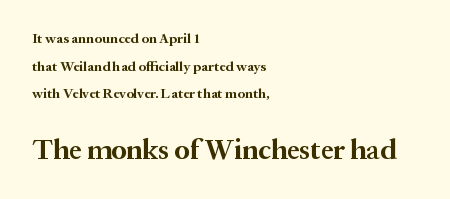
What weight is shown? A full bold with thick strokes. Visually the block forms a straight wall on the left and a jagged coastline on the right. You get the small type first, then a jump to larger type. Each letter keeps its own natural width here, so spacing adapts to shape. Nope, not italic — everything's standing straight.
